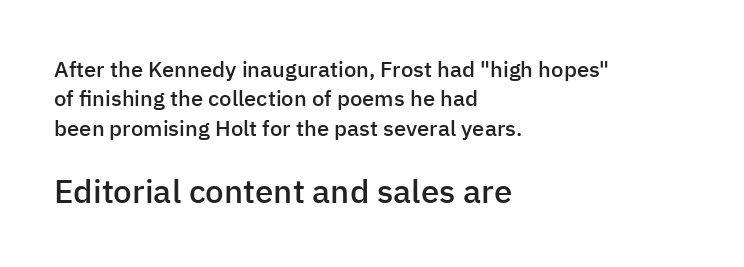
{"serif": "no", "italic": "no", "bold": "semi", "weight": "semibold", "width": "normal", "stroke_contrast": "low", "x_height": "medium", "monospaced": "no", "underline": "no", "align": "left", "line_spacing": "normal", "line_spacing_ratio": 1.34, "letter_spacing": "normal", "letter_spacing_em": 0.0, "larger_block": "second", "size_ratio": 1.5, "glyph_px": 33}
